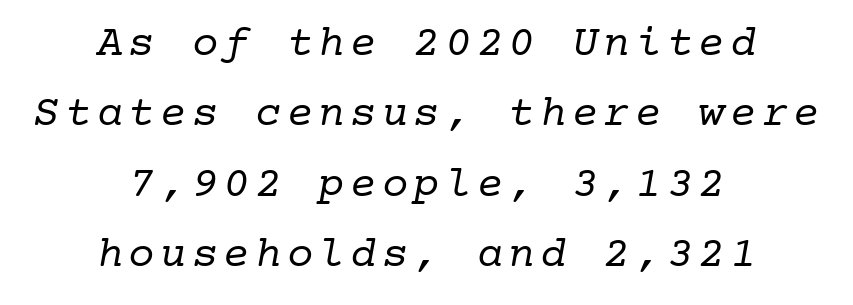
Unlike a clean sans, this face finishes its strokes with serifs. Summary of vertical rhythm: regular, with standard interline spacing. Each letter, wide or thin by design, is forced into the same width here. Honestly, there is no underline to notice here at all. The letterforms sit at book weight or below.
